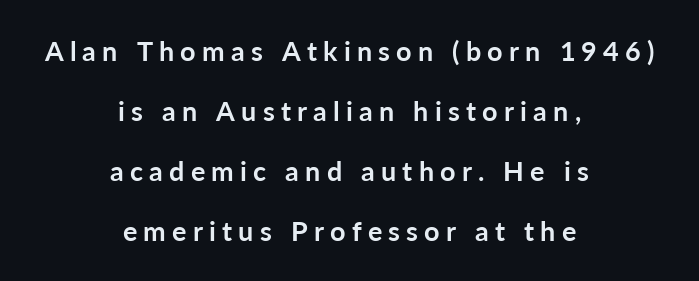
{"italic": "no", "bold": "yes", "underline": "no", "align": "center", "line_spacing": "loose", "line_spacing_ratio": 2.22, "letter_spacing": "wide", "letter_spacing_em": 0.23, "glyph_px": 27}
